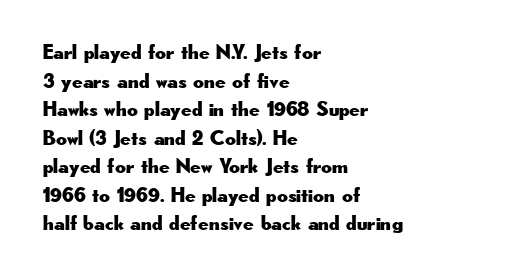
Q: Is the text italic (slanted)? A: No, it is upright.
Q: Is the text underlined? A: No.
Q: How is the paragraph aligned? A: Left-aligned.
Q: Is the spacing between letters normal or unusually wide? A: Normal.
Q: Is the spacing between lines tight, normal or loose? A: Normal.
